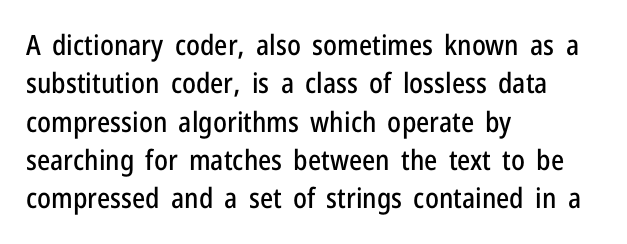
Nothing sits at the stroke ends, so this counts as sans-serif. These lines stack with their left ends in a neat column. Vertically, the passage feels balanced, rows spaced as you'd expect. Clear beneath every line of the passage. Spacing between characters is what you'd get straight out of the box. Ascenders rise straight up at ninety degrees.
